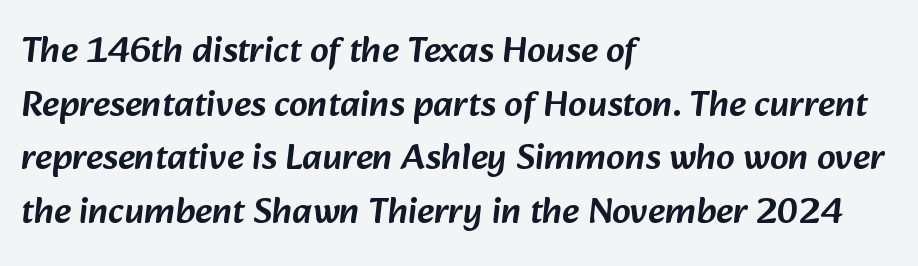
Q: Is the typeface a serif or a sans-serif typeface? A: Sans-serif.
Q: Is the text underlined? A: No.
Q: How is the paragraph aligned? A: Left-aligned.
Q: Is the spacing between letters normal or unusually wide? A: Normal.
Q: Is the spacing between lines tight, normal or loose? A: Normal.
Q: Width (condensed, normal, or wide)? A: Normal.
Q: Stroke contrast? A: Low.
Q: x-height? A: Medium.
Q: Monospaced? A: No.
